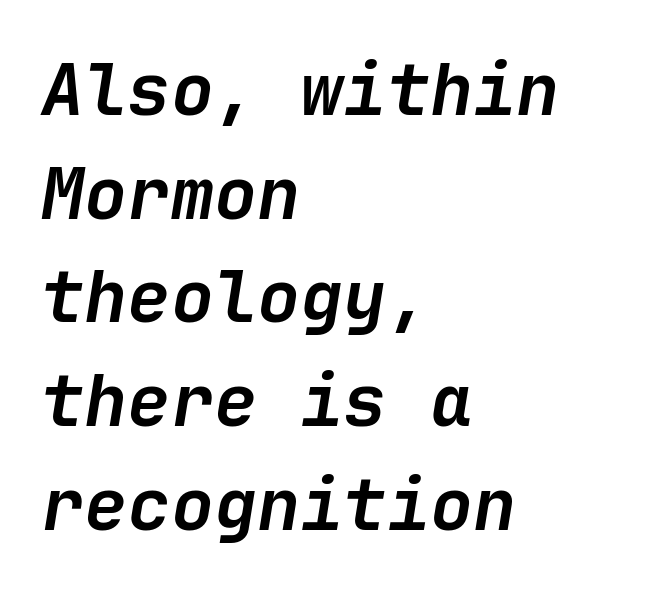
Q: Is the text bold? A: Yes.
Q: Is the text italic (slanted)? A: Yes, it leans right by about 9 degrees.
Q: Is the text underlined? A: No.
Q: How is the paragraph aligned? A: Left-aligned.
Q: Is the spacing between letters normal or unusually wide? A: Normal.
Q: Is the spacing between lines tight, normal or loose? A: Normal.
Q: Width (condensed, normal, or wide)? A: Normal.
Q: Stroke contrast? A: Low.
Q: x-height? A: Medium.
